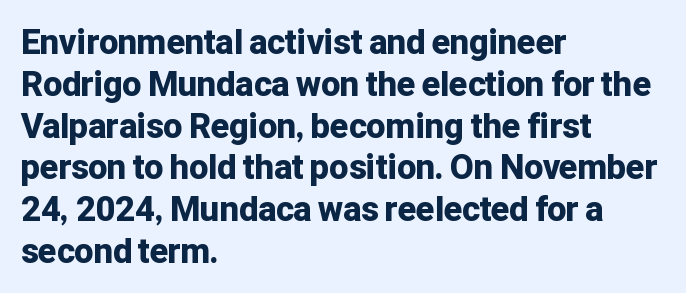
The image shows 34 px bold sans-serif type, upright; set left-aligned, line spacing 1.23x, normal letter spacing, not underlined; low stroke contrast and a medium x-height.
